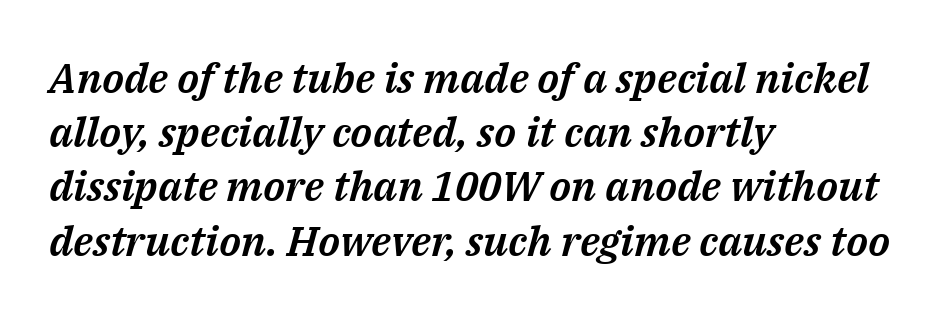
The image shows 42 px text type, italic (leaning right); set left-aligned, normal line spacing (1.29x), normal letter spacing, not underlined; medium stroke contrast and a medium x-height.
